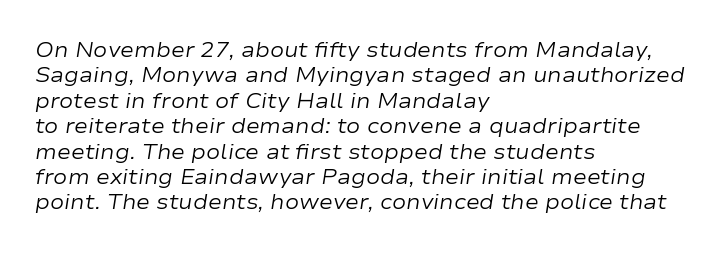
Q: Is the text bold? A: No.
Q: Is the text italic (slanted)? A: Yes, it leans right by about 9 degrees.
Q: Is the text underlined? A: No.
Q: How is the paragraph aligned? A: Left-aligned.
Q: Is the spacing between letters normal or unusually wide? A: Normal.
